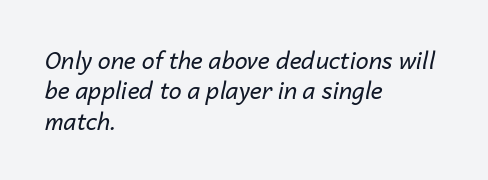
{"italic": "yes", "lean": "right", "slant_degrees": 14, "bold": "no", "underline": "no", "align": "left", "line_spacing": "normal", "line_spacing_ratio": 1.32, "letter_spacing": "normal", "letter_spacing_em": 0.0, "glyph_px": 23}
